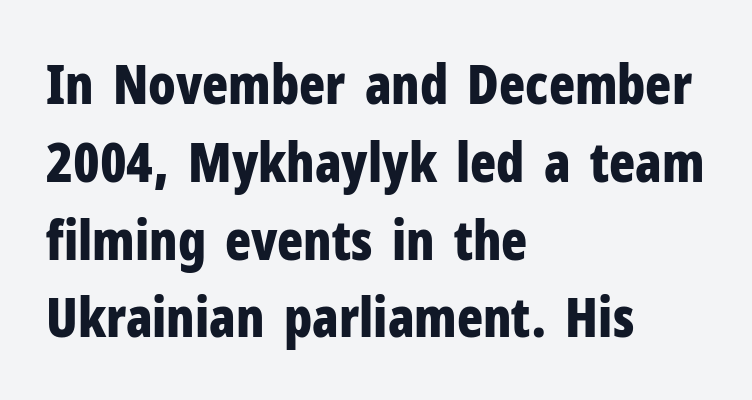
Spacing verdict: proportional, widths tailored to each character. Anything drawn beneath the words? Only blank space. The characters look thick and weighty, a clear bold. You can tell from the bare stems that sans-serif type was used. This sample uses an upright cut, with every glyph sitting square on the baseline. Tracking here is standard; glyphs follow each other at the usual distance.
